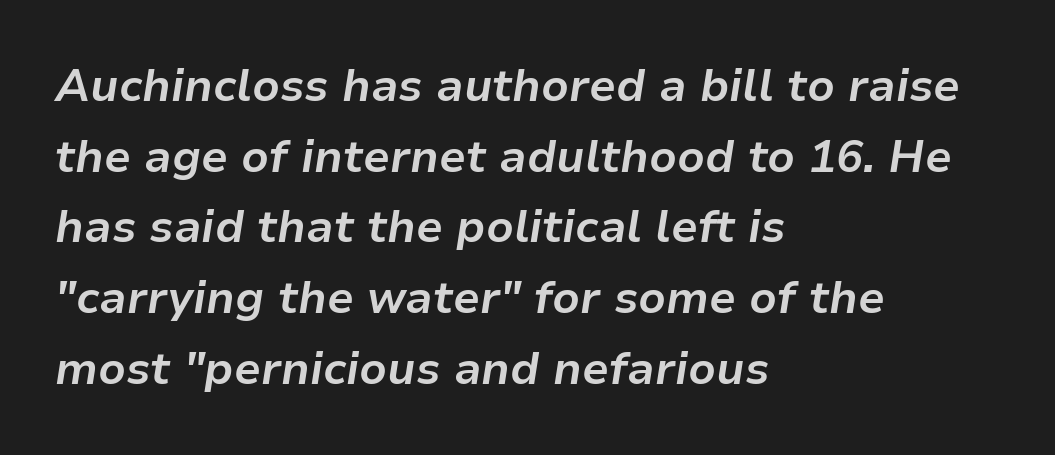
Posture: slanted. Beneath every word, the page is bare. The passage shown stacks its lines at a standard gap. Looks like regular typesetting: each glyph gets only the width it needs.
